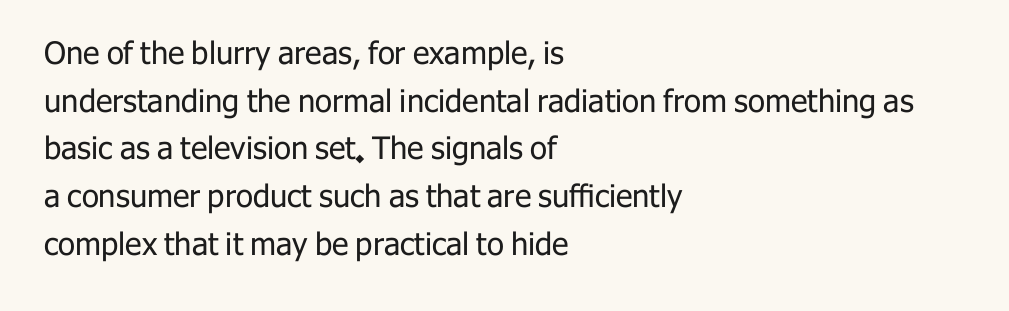
{"serif": "no", "italic": "no", "bold": "no", "weight": "regular", "width": "normal", "stroke_contrast": "low", "x_height": "medium", "monospaced": "no", "underline": "no", "align": "left", "line_spacing": "normal", "line_spacing_ratio": 1.54, "letter_spacing": "normal", "letter_spacing_em": 0.0, "glyph_px": 31}
